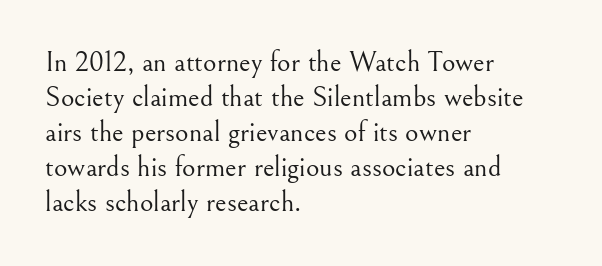
Q: Is the text bold? A: No.
Q: Is the text italic (slanted)? A: No, it is upright.
Q: Is the typeface a serif or a sans-serif typeface? A: Serif.
Q: Is the text underlined? A: No.
Q: How is the paragraph aligned? A: Left-aligned.
Q: Is the spacing between letters normal or unusually wide? A: Normal.
Q: Width (condensed, normal, or wide)? A: Normal.
Q: Stroke contrast? A: Medium.
Q: x-height? A: Small.
Q: Monospaced? A: No.
